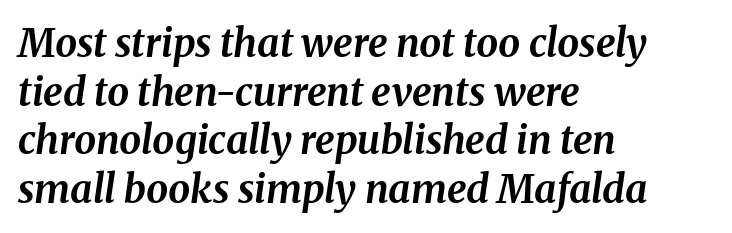
Q: Is the text bold? A: Yes.
Q: Is the text italic (slanted)? A: Yes, it leans right by about 8 degrees.
Q: Is the text underlined? A: No.
Q: How is the paragraph aligned? A: Left-aligned.
Q: Is the spacing between letters normal or unusually wide? A: Normal.
Q: Is the spacing between lines tight, normal or loose? A: Normal.
Q: Width (condensed, normal, or wide)? A: Normal.
Q: Stroke contrast? A: Medium.
Q: x-height? A: Medium.
Q: Monospaced? A: No.
